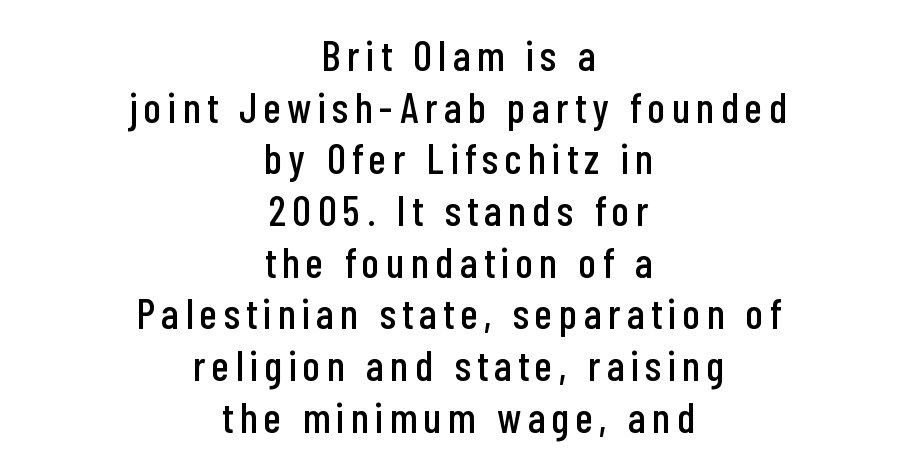
{"serif": "no", "italic": "no", "width": "condensed", "stroke_contrast": "low", "x_height": "medium", "monospaced": "no", "underline": "no", "align": "center", "line_spacing_ratio": 1.23, "glyph_px": 42}
